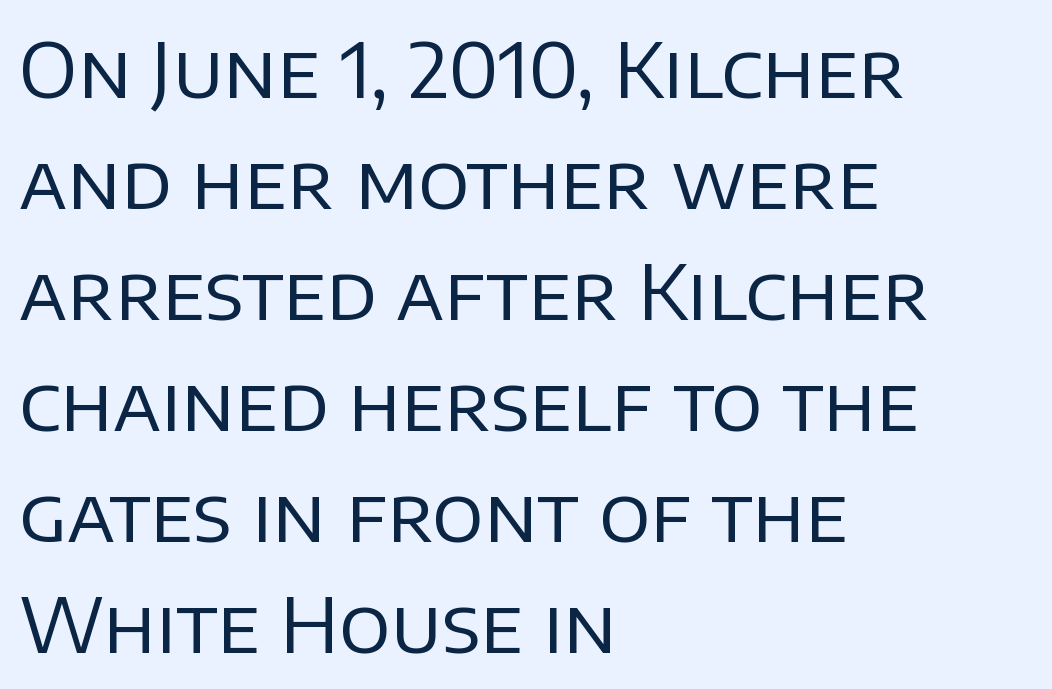
{"serif": "no", "italic": "no", "bold": "no", "weight": "regular", "width": "normal", "stroke_contrast": "low", "x_height": "large", "monospaced": "no", "underline": "no", "align": "left", "line_spacing": "normal", "line_spacing_ratio": 1.46, "letter_spacing": "normal", "letter_spacing_em": 0.0, "glyph_px": 76}
